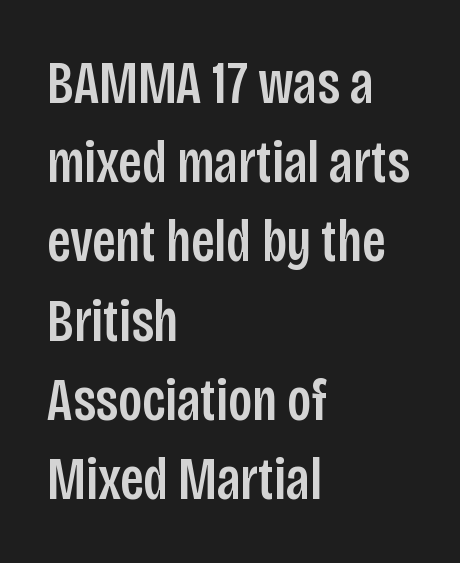
The image shows 60 px condensed sans-serif type, upright; set left-aligned, normal line spacing (1.32x), normal letter spacing, not underlined; low stroke contrast and a large x-height.
